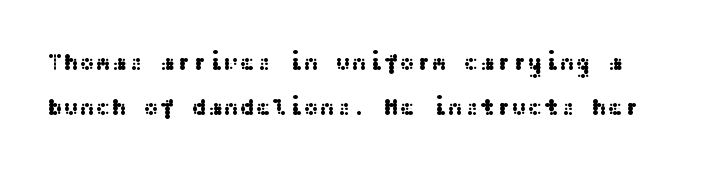
The image shows 24 px text type, upright; set line spacing 1.89x, normal letter spacing, not underlined.
